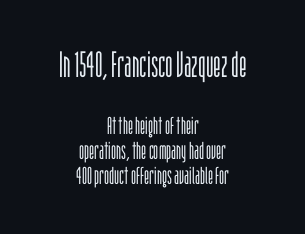
{"serif": "no", "italic": "no", "bold": "no", "weight": "light", "width": "condensed", "stroke_contrast": "low", "x_height": "large", "monospaced": "no", "underline": "no", "align": "center", "line_spacing": "tight", "line_spacing_ratio": 1.05, "letter_spacing": "normal", "letter_spacing_em": 0.0, "larger_block": "first", "size_ratio": 1.5, "glyph_px": 36}
